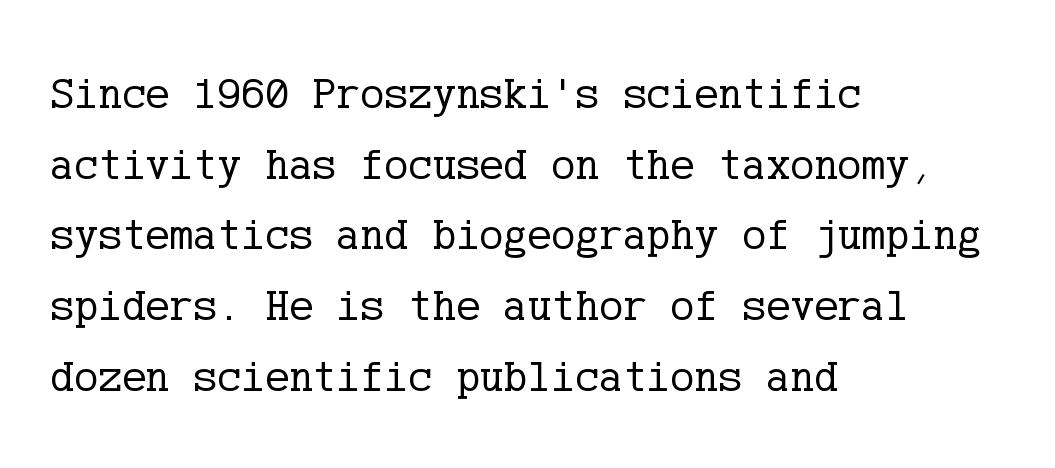
To sum up the face: it has serifs. Weight: regular or lighter. These lines stack with their left ends in a neat column. Successive baselines arrive at the customary interval.
